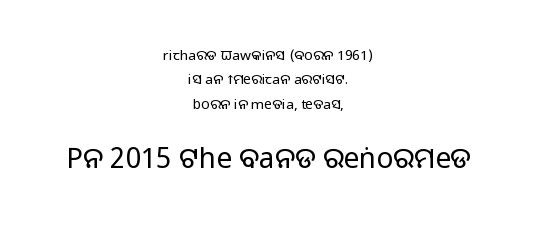
{"serif": "no", "italic": "no", "bold": "no", "weight": "regular", "width": "normal", "stroke_contrast": "low", "x_height": "large", "monospaced": "no", "underline": "no", "align": "center", "line_spacing_ratio": 1.74, "letter_spacing": "normal", "letter_spacing_em": 0.0, "larger_block": "second", "size_ratio": 2.0, "glyph_px": 28}
